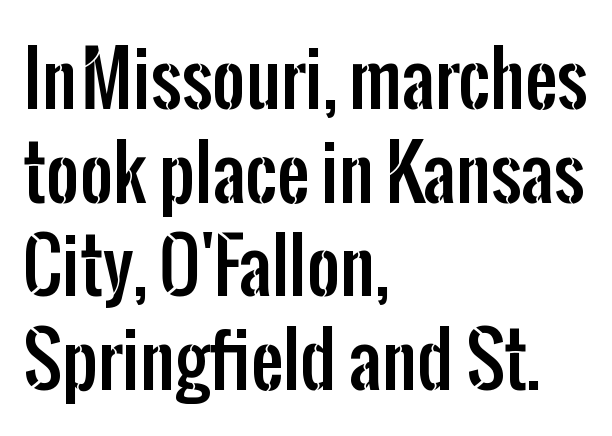
Looks like regular typesetting: each glyph gets only the width it needs. The face used here is rendered with its standard letterfit. Quick note: interline space is typical. Line beginnings align vertically; line endings do not. This rendering employs a face without finishing strokes, i.e., a sans-serif.
